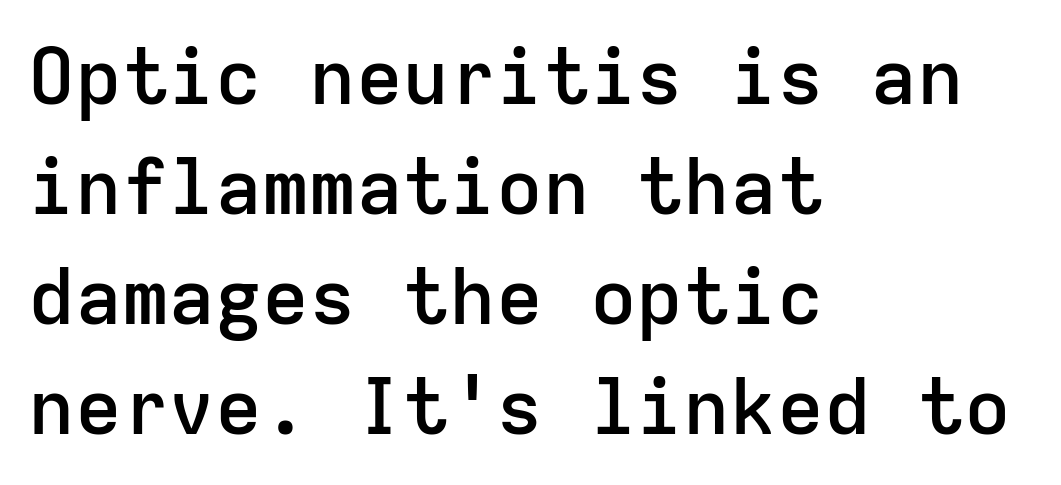
{"serif": "no", "italic": "no", "bold": "semi", "weight": "semibold", "width": "normal", "stroke_contrast": "low", "x_height": "medium", "monospaced": "yes", "underline": "no", "align": "left", "line_spacing": "normal", "line_spacing_ratio": 1.41, "letter_spacing": "normal", "letter_spacing_em": 0.0, "glyph_px": 78}
